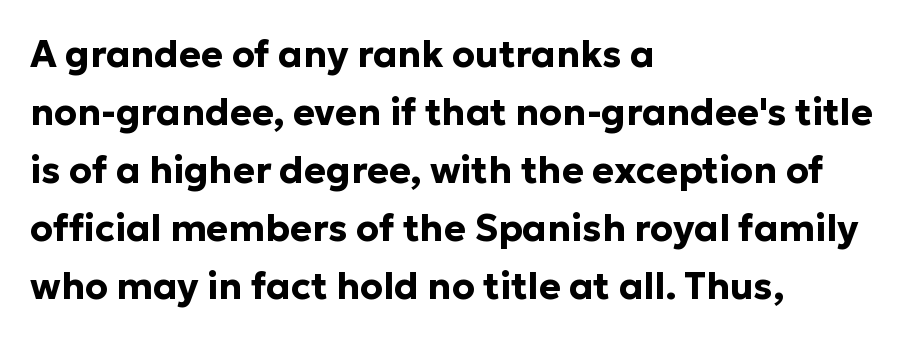
The space directly below the letters is spotless. Regarding leading, the lines here are spaced in the standard way. The passage is arranged the way most books set body copy — flush left. Do the characters align in a grid? No, the font is proportional. Every stem runs plumb, perpendicular to the baseline.
